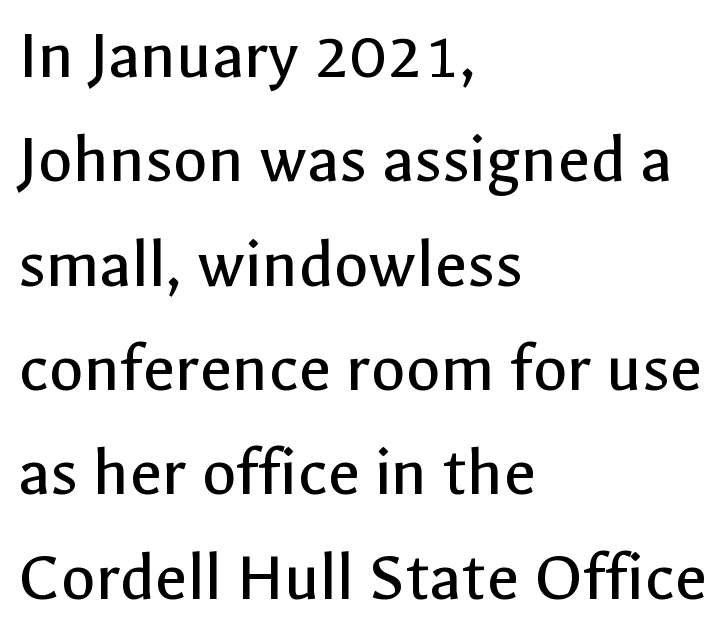
{"serif": "no", "italic": "no", "bold": "no", "weight": "regular", "width": "normal", "x_height": "medium", "monospaced": "no", "underline": "no", "align": "left", "line_spacing": "normal", "line_spacing_ratio": 1.47, "letter_spacing": "normal", "letter_spacing_em": 0.0, "glyph_px": 71}
